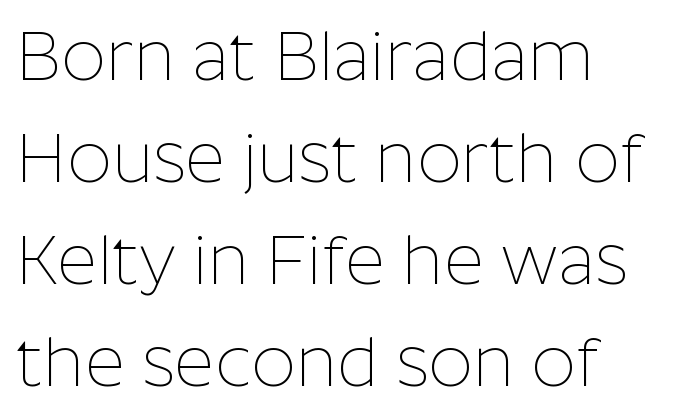
{"serif": "no", "italic": "no", "bold": "no", "weight": "thin", "width": "normal", "stroke_contrast": "low", "x_height": "medium", "monospaced": "no", "underline": "no", "align": "left", "line_spacing": "normal", "line_spacing_ratio": 1.48, "letter_spacing": "normal", "letter_spacing_em": 0.0, "glyph_px": 69}
